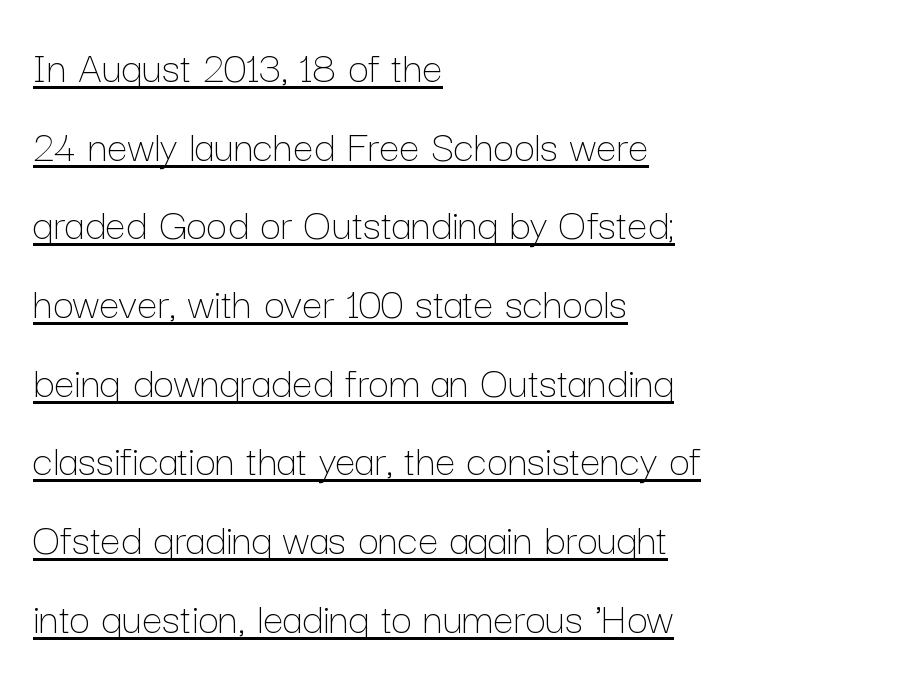
The image shows 46 px thin type, upright; set left-aligned, line spacing 1.71x, normal letter spacing, underlined; low stroke contrast and a medium x-height.
